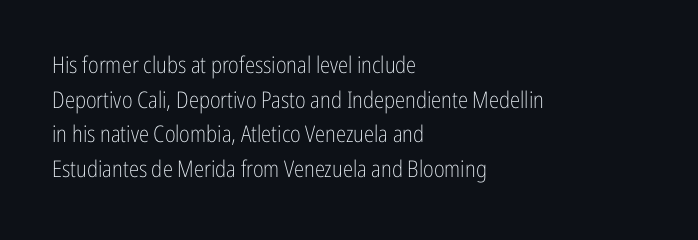
{"italic": "no", "bold": "no", "underline": "no", "align": "left", "line_spacing": "normal", "line_spacing_ratio": 1.51, "letter_spacing": "normal", "letter_spacing_em": 0.0, "glyph_px": 23}
